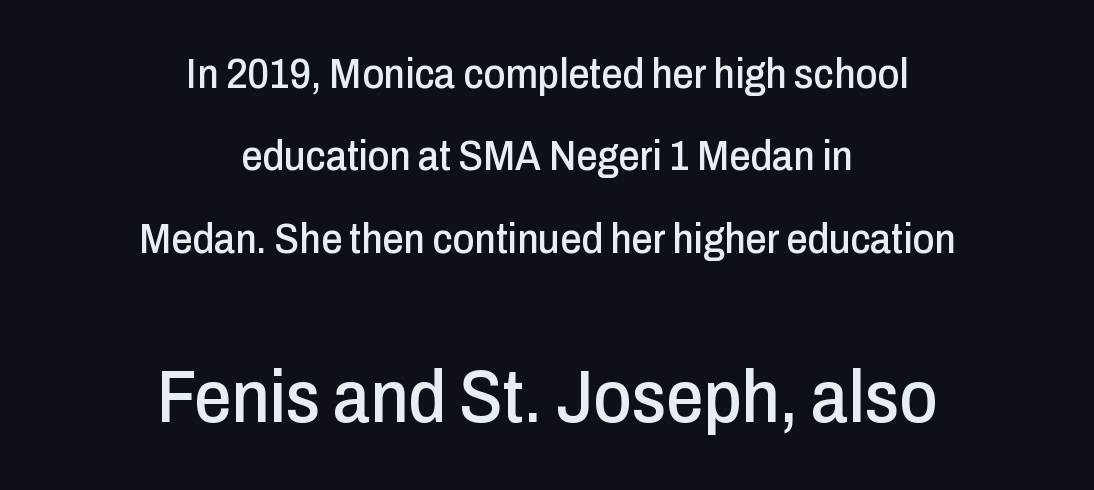
The image shows 74 px condensed sans-serif type, upright; set centered, loose line spacing (1.96x), normal letter spacing, not underlined; the second (bottom) block is 1.76x larger; low stroke contrast and a medium x-height.
